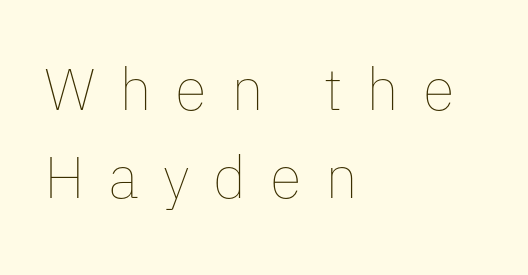
The image shows 59 px thin type, upright; set left-aligned, normal line spacing (1.5x), unusually wide letter spacing (+0.4 em), not underlined; low stroke contrast and a medium x-height.
